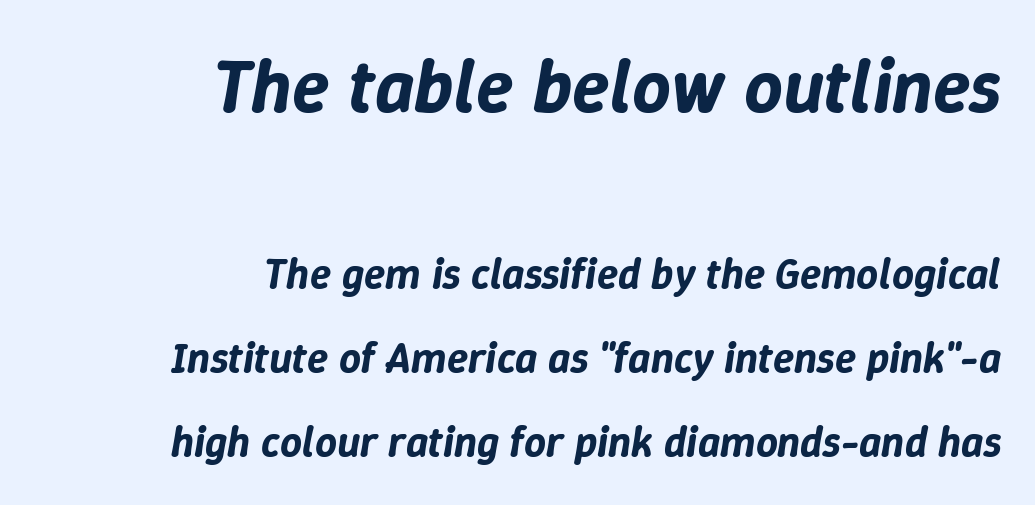
{"italic": "yes", "lean": "right", "slant_degrees": 9, "width": "normal", "stroke_contrast": "low", "x_height": "medium", "monospaced": "no", "underline": "no", "align": "right", "line_spacing": "loose", "line_spacing_ratio": 1.96, "letter_spacing": "normal", "letter_spacing_em": 0.0, "larger_block": "first", "size_ratio": 1.77, "glyph_px": 76}
